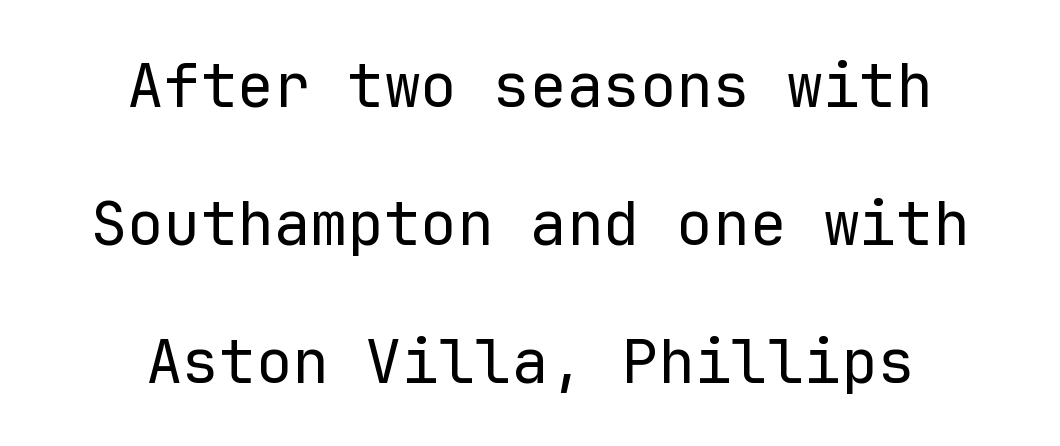
The image shows 61 px regular-weight sans-serif type, upright, monospaced; set centered, loose line spacing (2.26x), normal letter spacing, not underlined; low stroke contrast and a medium x-height.
